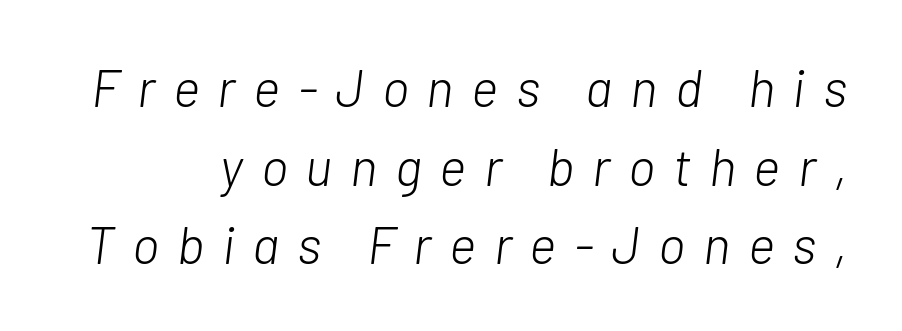
Q: Is the text bold? A: No.
Q: Is the text italic (slanted)? A: Yes, it leans right by about 7 degrees.
Q: Is the text underlined? A: No.
Q: Is the spacing between letters normal or unusually wide? A: Unusually wide.
Q: Is the spacing between lines tight, normal or loose? A: Normal.
Q: Width (condensed, normal, or wide)? A: Normal.
Q: Stroke contrast? A: Low.
Q: x-height? A: Medium.
Q: Monospaced? A: No.
